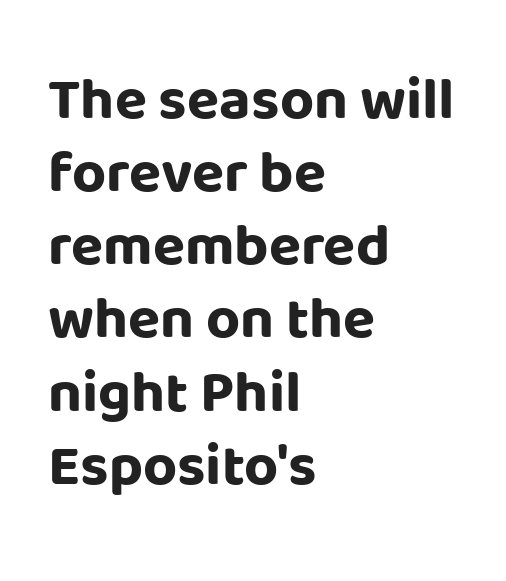
The rendering shows plain stroke endings on the letterforms — a sans-serif design. Looks like regular typesetting: each glyph gets only the width it needs. The gap between lines stays unmarked. Notice how the passage keeps a crisp vertical edge on the left only. I'd describe the lettering as bold — thick and assertive.
